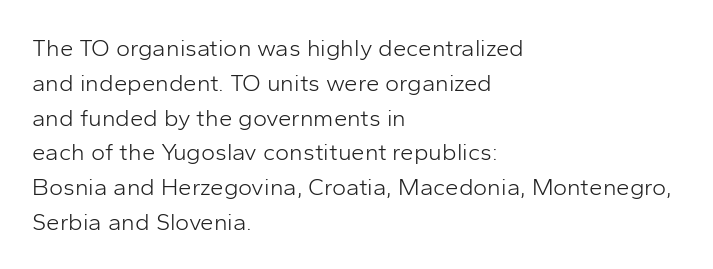
The image shows 24 px text type, upright; set left-aligned, normal line spacing (1.45x), normal letter spacing, not underlined.
